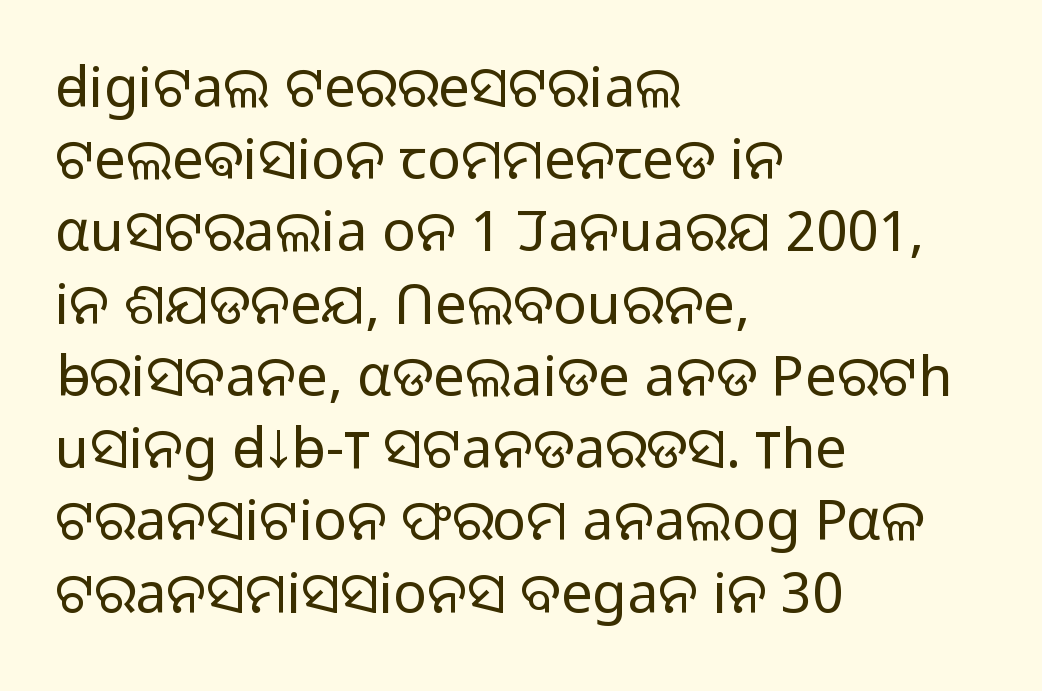
The image shows 56 px light sans-serif type, upright; set left-aligned, normal line spacing (1.29x), normal letter spacing, not underlined; low stroke contrast and a medium x-height.
